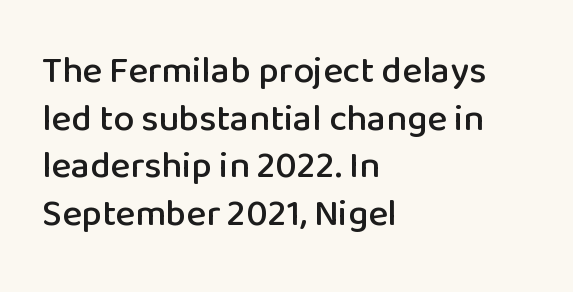
{"serif": "no", "italic": "no", "width": "normal", "stroke_contrast": "low", "x_height": "medium", "monospaced": "no", "underline": "no", "align": "left", "line_spacing": "normal", "line_spacing_ratio": 1.29, "letter_spacing": "normal", "letter_spacing_em": 0.0, "glyph_px": 37}
